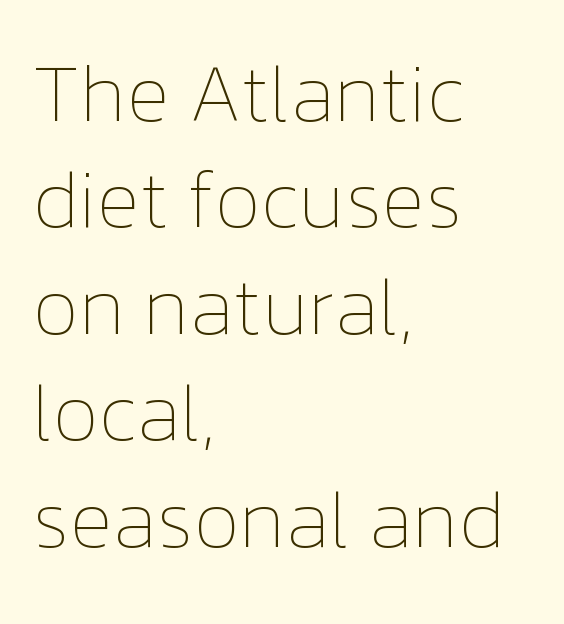
Each letter keeps its own natural width here, so spacing adapts to shape. Each new line begins a customary step beneath the previous one. Casual observation: everything's shoved over to the left. The strokes carry an ordinary text weight at most. Check under the words: just untouched page. Upright lettering throughout.
